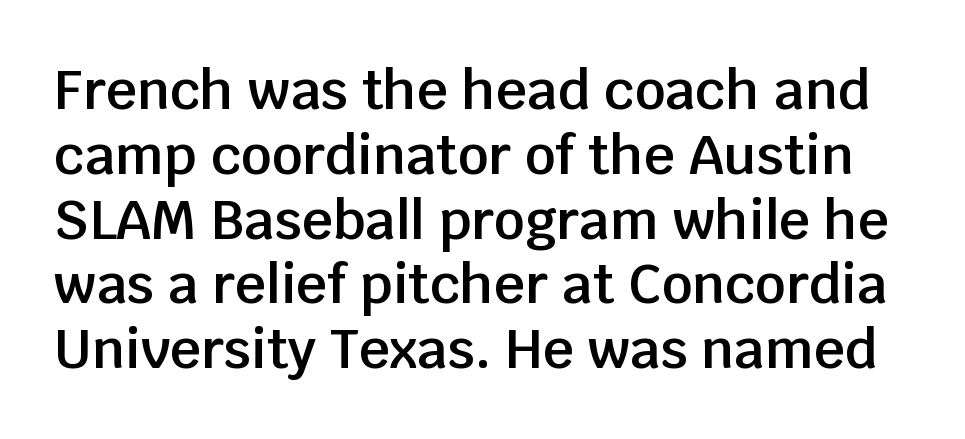
The image shows 54 px semibold sans-serif type, upright; set line spacing 1.2x, normal letter spacing, not underlined; low stroke contrast and a large x-height.
